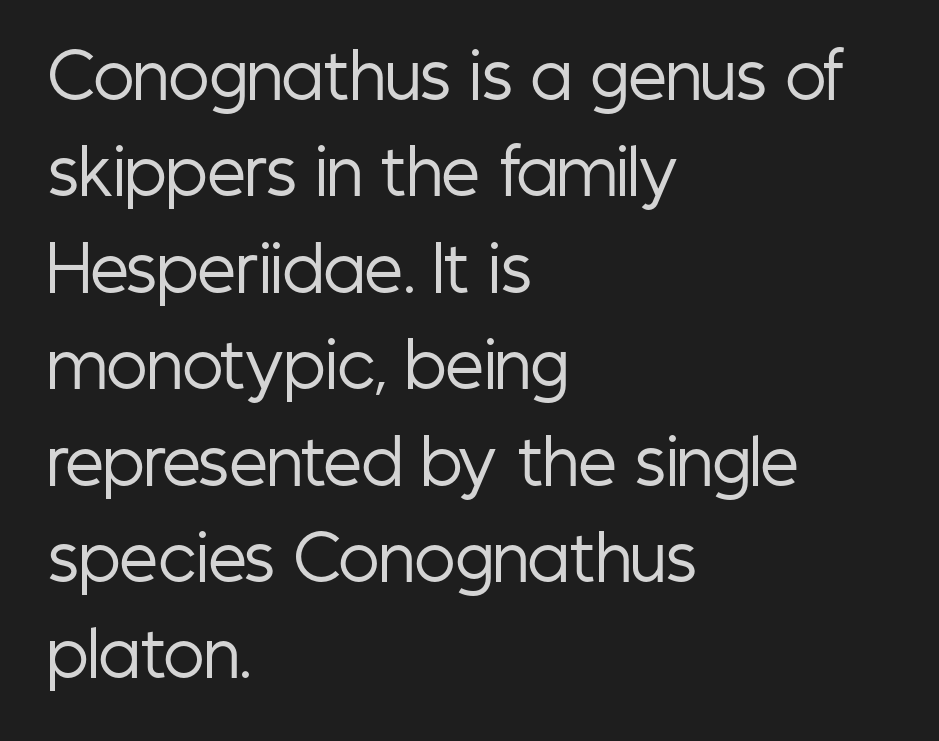
The image shows 61 px regular-weight, condensed sans-serif type, upright; set left-aligned, normal line spacing (1.58x), normal letter spacing, not underlined; low stroke contrast and a medium x-height.
